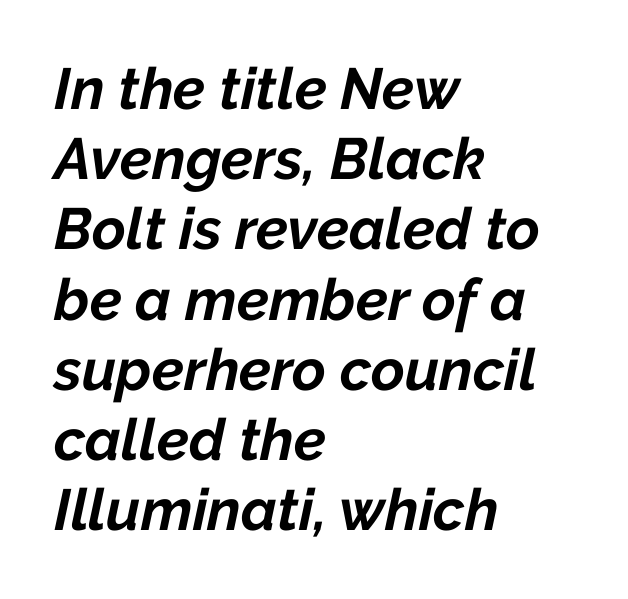
{"italic": "yes", "lean": "right", "slant_degrees": 12, "bold": "yes", "weight": "bold", "width": "normal", "stroke_contrast": "low", "x_height": "medium", "monospaced": "no", "underline": "no", "align": "left", "line_spacing_ratio": 1.21, "letter_spacing": "normal", "letter_spacing_em": 0.0, "glyph_px": 58}
